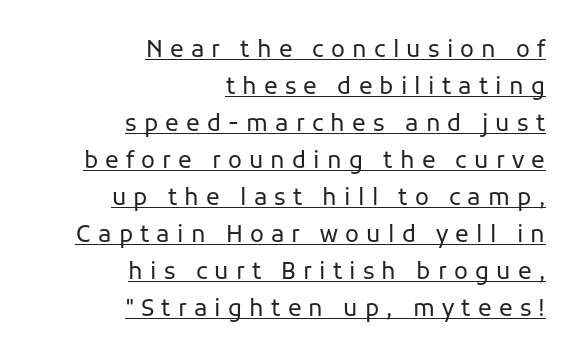
The image shows 23 px text type, upright; set right-aligned, normal line spacing (1.61x), unusually wide letter spacing (+0.31 em), underlined.
